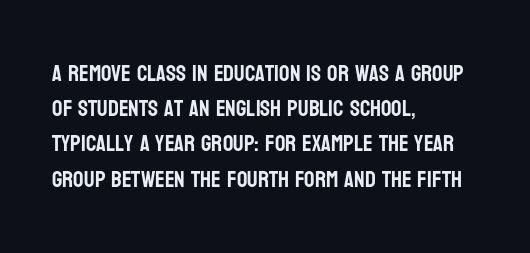
Q: Is the text italic (slanted)? A: No, it is upright.
Q: Is the text underlined? A: No.
Q: How is the paragraph aligned? A: Left-aligned.
Q: Is the spacing between letters normal or unusually wide? A: Normal.
Q: Is the spacing between lines tight, normal or loose? A: Normal.
